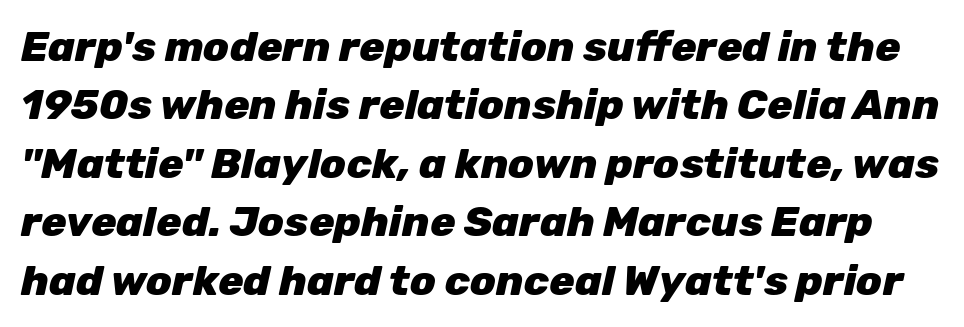
Words appear dense and cohesive because spacing is normal. Notice how descenders clear the ascenders below comfortably — that's standard leading. The sample has been set heavy, in full bold. These lines are rendered in a variable-pitch font.
